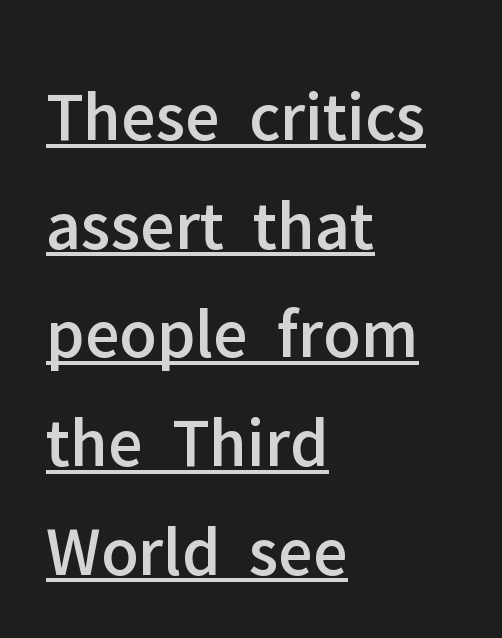
Q: Is the text italic (slanted)? A: No, it is upright.
Q: Is the typeface a serif or a sans-serif typeface? A: Sans-serif.
Q: Is the text underlined? A: Yes.
Q: How is the paragraph aligned? A: Left-aligned.
Q: Is the spacing between letters normal or unusually wide? A: Normal.
Q: Is the spacing between lines tight, normal or loose? A: Normal.
Q: Width (condensed, normal, or wide)? A: Normal.
Q: Stroke contrast? A: Low.
Q: x-height? A: Medium.
Q: Monospaced? A: No.
